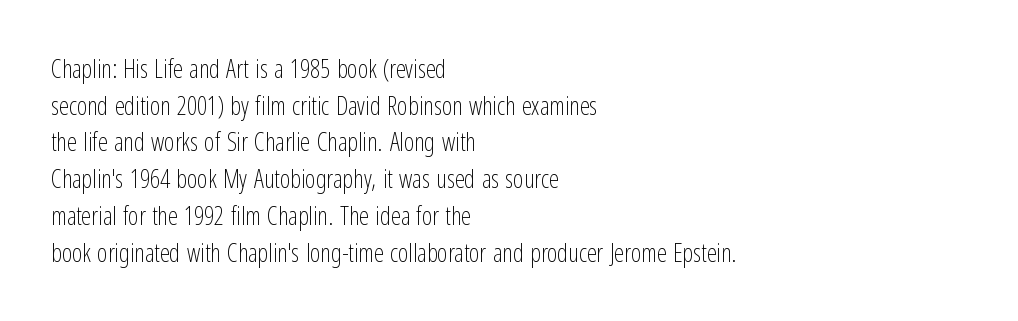
Weight: in the light-to-regular range. In CSS terms this would be text-align: left. The letters stand straight up with perfectly vertical stems. Each new line begins a customary step beneath the previous one. Characters follow at the spacing the type designer built in.
